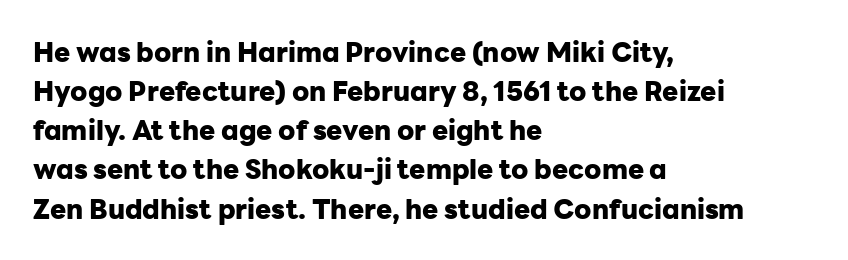
The typography opts for an upright posture over an oblique one. The face used here has the dense, thick strokes of a bold. Words float on clear page, feet unadorned. The typesetter chose a ragged-right arrangement here.
